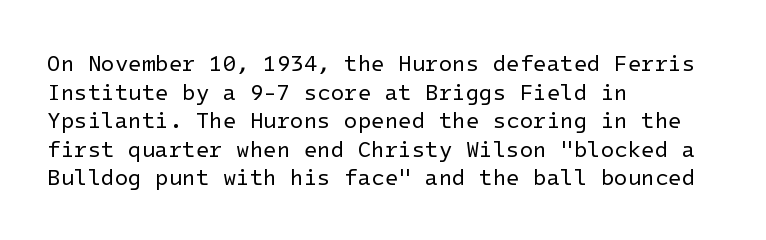
{"italic": "no", "bold": "no", "underline": "no", "align": "left", "line_spacing": "normal", "line_spacing_ratio": 1.3, "letter_spacing": "normal", "letter_spacing_em": 0.0, "glyph_px": 22}
